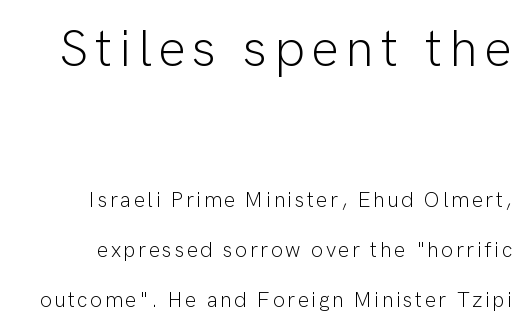
The image shows 53 px light sans-serif type, upright; set loose line spacing (2.4x), not underlined; the first (top) block is 2.52x larger; low stroke contrast and a medium x-height.
